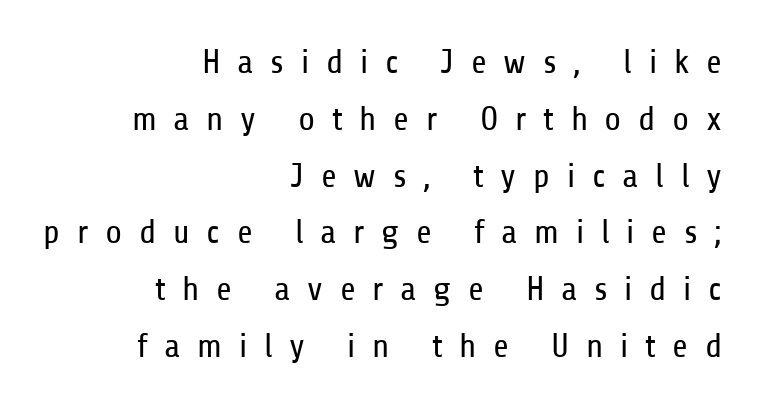
Q: Is the text bold? A: No.
Q: Is the text italic (slanted)? A: No, it is upright.
Q: Is the typeface a serif or a sans-serif typeface? A: Sans-serif.
Q: Is the text underlined? A: No.
Q: How is the paragraph aligned? A: Right-aligned.
Q: Is the spacing between letters normal or unusually wide? A: Unusually wide.
Q: Is the spacing between lines tight, normal or loose? A: Normal.
Q: Width (condensed, normal, or wide)? A: Condensed.
Q: Stroke contrast? A: Low.
Q: x-height? A: Medium.
Q: Monospaced? A: No.
